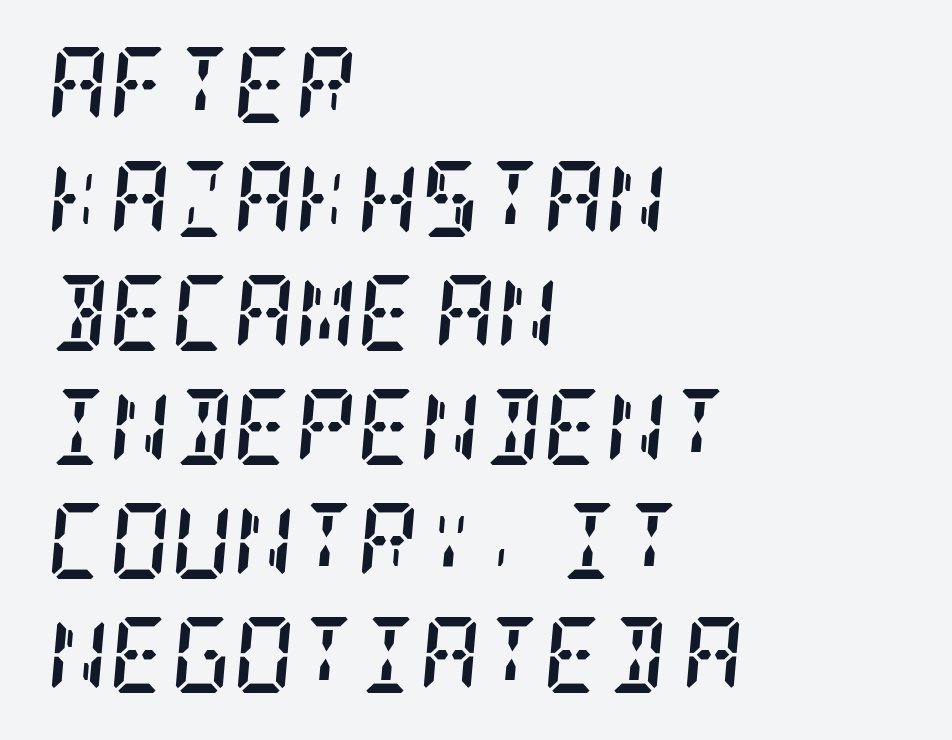
{"serif": "yes", "italic": "yes", "lean": "right", "slant_degrees": 5, "bold": "yes", "weight": "semibold", "width": "condensed", "stroke_contrast": "low", "x_height": "large", "underline": "no", "align": "left", "line_spacing": "normal", "line_spacing_ratio": 1.5, "letter_spacing": "normal", "letter_spacing_em": 0.0, "glyph_px": 76}
